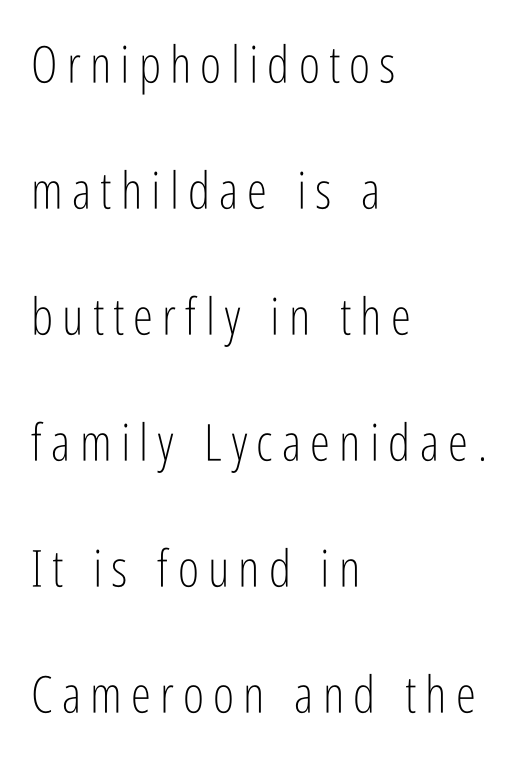
Posture: vertical. A typesetter would call this proportional, since set widths differ per character. Leading: increased. The passage shown is typeset with a sans-serif family.
